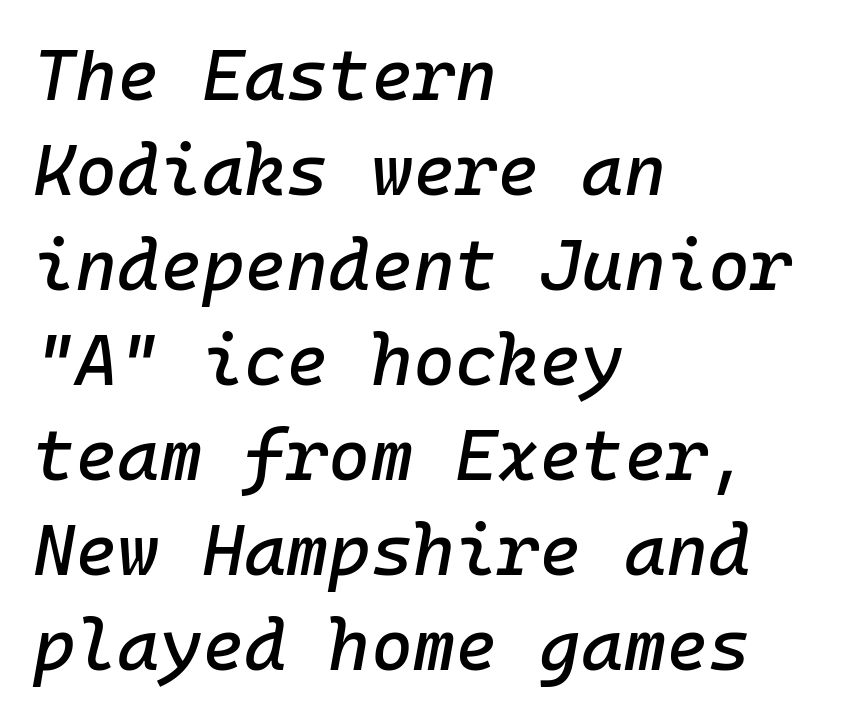
The rendering uses a moderate line-height, typical for paragraphs. The letters march in equal steps, a hallmark of fixed-pitch type. Designer's note — italics engaged. Unmarked baselines from the first word to the last. Honestly, the letter spacing is just normal — you wouldn't notice it. Teacher's note: observe the even left margin — that is flush-left alignment.
